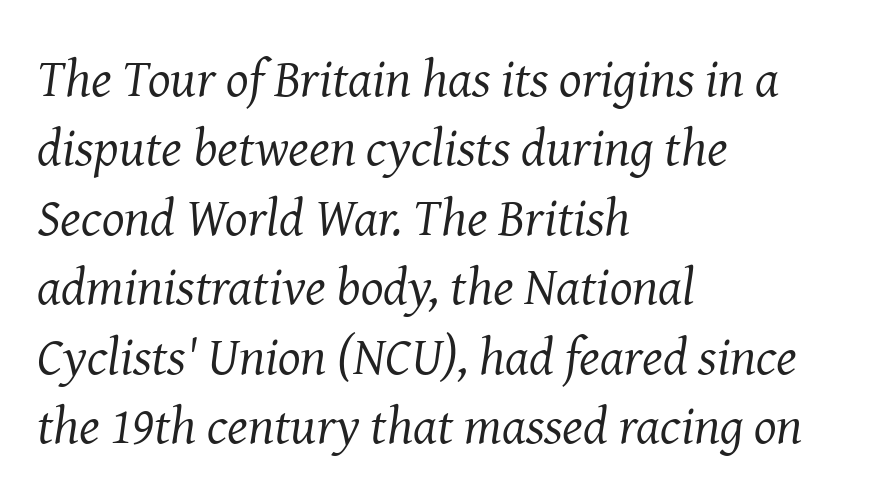
Baseline-to-baseline distance is the conventional proportion of letter height. The rendering keeps characters at their native spacing. Quick note: underline off. There's an unmistakable incline to the writing here. Yep, those are serifs on the letters.
